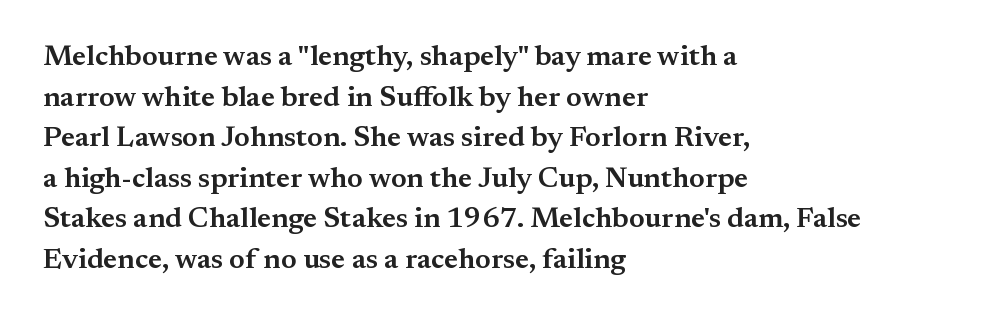
Q: Is the text bold? A: Semi-bold.
Q: Is the text italic (slanted)? A: No, it is upright.
Q: Is the typeface a serif or a sans-serif typeface? A: Serif.
Q: Is the text underlined? A: No.
Q: How is the paragraph aligned? A: Left-aligned.
Q: Is the spacing between letters normal or unusually wide? A: Normal.
Q: Is the spacing between lines tight, normal or loose? A: Normal.
Q: Width (condensed, normal, or wide)? A: Normal.
Q: Stroke contrast? A: Medium.
Q: x-height? A: Small.
Q: Monospaced? A: No.
